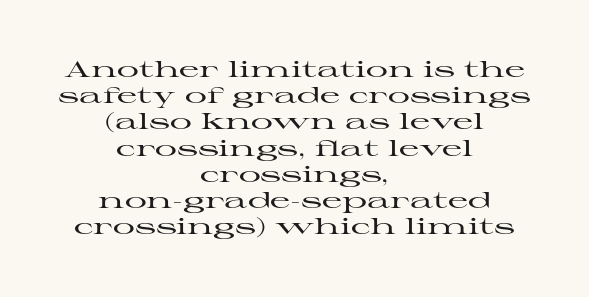
{"italic": "no", "underline": "no", "align": "center", "line_spacing_ratio": 1.19, "letter_spacing": "normal", "letter_spacing_em": 0.0, "glyph_px": 22}
